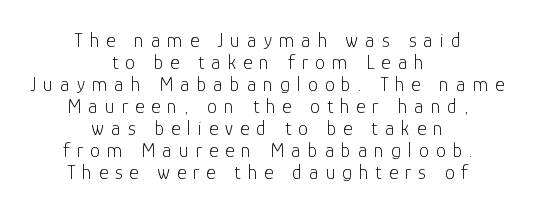
{"italic": "no", "bold": "no", "underline": "no", "align": "center", "line_spacing": "tight", "line_spacing_ratio": 1.1, "letter_spacing": "wide", "letter_spacing_em": 0.35, "glyph_px": 20}
